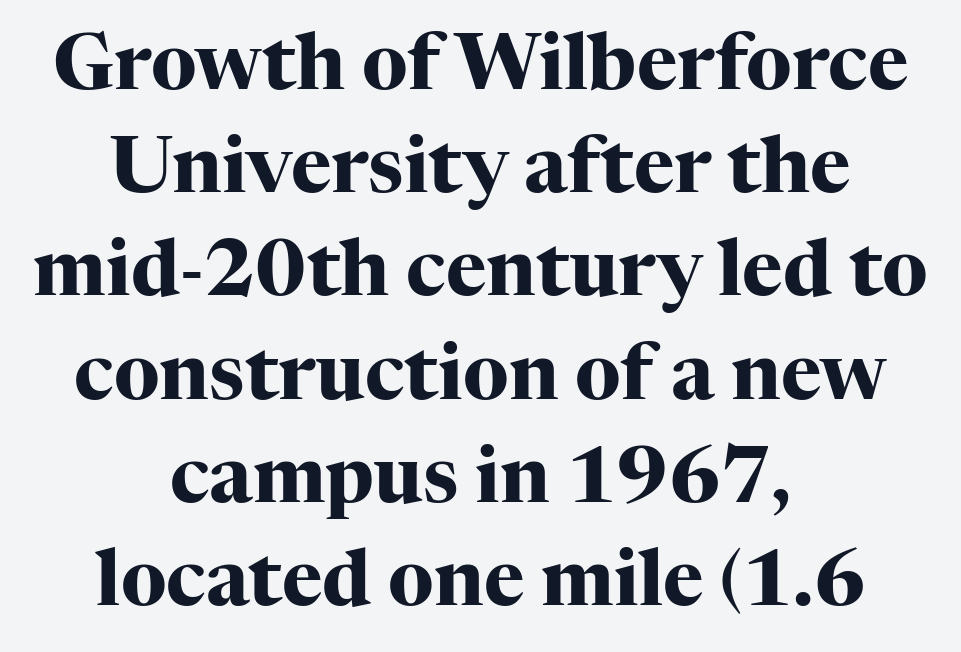
The image shows 77 px heavy serif type, upright; set centered, normal line spacing (1.34x), normal letter spacing, not underlined; high stroke contrast and a medium x-height.
